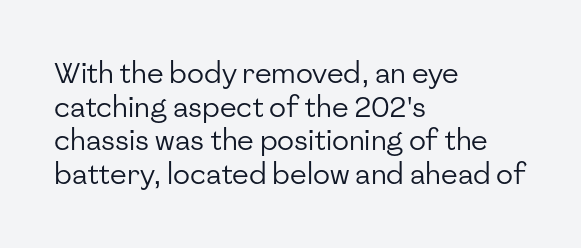
{"serif": "no", "italic": "no", "bold": "no", "weight": "regular", "width": "normal", "stroke_contrast": "low", "x_height": "medium", "monospaced": "no", "underline": "no", "align": "left", "line_spacing_ratio": 1.2, "letter_spacing": "normal", "letter_spacing_em": 0.0, "glyph_px": 28}
